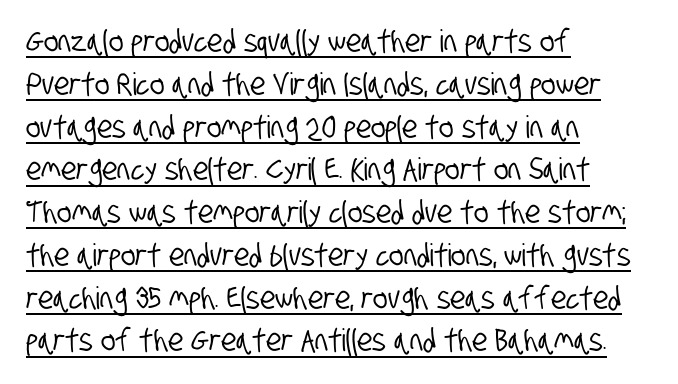
A rule runs beneath these lines of type. Observe the ordinary spacing: letters are neighbours, not strangers. Is this a sans? Yes — the strokes have no serifs. This sample has the flowing, uneven cadence of proportional lettering. Layout note: lines flush left.
